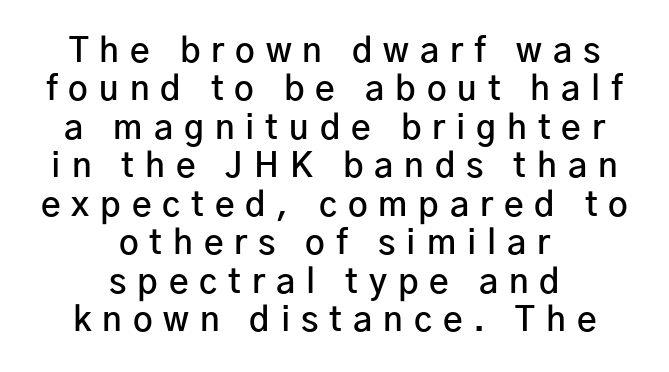
{"serif": "no", "italic": "no", "bold": "semi", "weight": "semibold", "width": "normal", "stroke_contrast": "low", "x_height": "medium", "monospaced": "no", "underline": "no", "align": "center", "line_spacing": "tight", "line_spacing_ratio": 1.13, "letter_spacing": "wide", "letter_spacing_em": 0.32, "glyph_px": 34}
